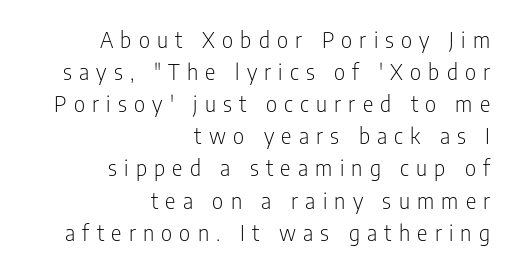
Caption: multi-line text, flush right, ragged left. The space beneath each line is pristine and unruled. Whoever set this chose a conventional vertical rhythm. Loose tracking; the words dissolve into strings of separated letters. Tall strokes in this sample are plumb rather than angled. The font sits on the lighter half of the weight spectrum, regular included.
